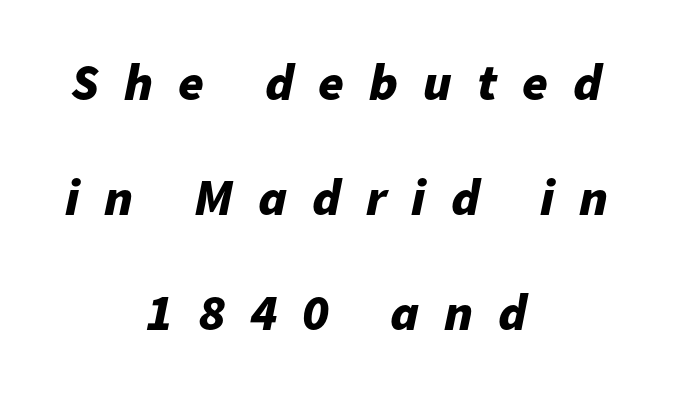
Q: Is the text bold? A: Yes.
Q: Is the text italic (slanted)? A: Yes, it leans right by about 11 degrees.
Q: Is the text underlined? A: No.
Q: How is the paragraph aligned? A: Centered.
Q: Is the spacing between letters normal or unusually wide? A: Unusually wide.
Q: Is the spacing between lines tight, normal or loose? A: Loose.
Q: Width (condensed, normal, or wide)? A: Normal.
Q: Stroke contrast? A: Low.
Q: x-height? A: Medium.
Q: Monospaced? A: No.
